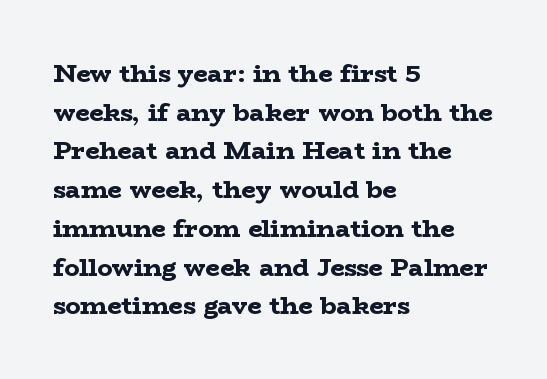
Lines of text with bare space underneath. Default kerning and tracking; the words read as compact shapes. Typeset ragged right — the left edge is the straight one. Regarding leading, the lines here are spaced in the standard way. Every stem runs plumb, perpendicular to the baseline.
